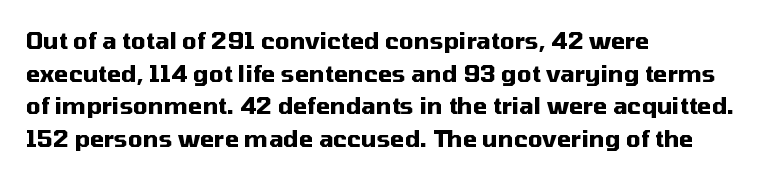
Q: Is the text bold? A: Yes.
Q: Is the text italic (slanted)? A: No, it is upright.
Q: Is the text underlined? A: No.
Q: How is the paragraph aligned? A: Left-aligned.
Q: Is the spacing between letters normal or unusually wide? A: Normal.
Q: Is the spacing between lines tight, normal or loose? A: Normal.
